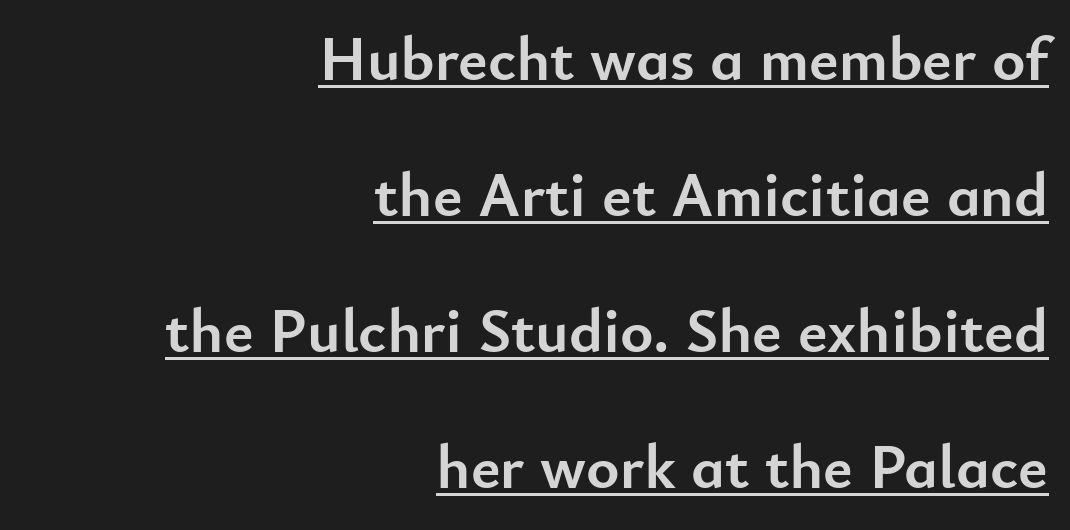
Q: Is the text bold? A: Yes.
Q: Is the text italic (slanted)? A: No, it is upright.
Q: Is the typeface a serif or a sans-serif typeface? A: Sans-serif.
Q: Is the text underlined? A: Yes.
Q: How is the paragraph aligned? A: Right-aligned.
Q: Is the spacing between letters normal or unusually wide? A: Normal.
Q: Is the spacing between lines tight, normal or loose? A: Loose.
Q: Width (condensed, normal, or wide)? A: Normal.
Q: Stroke contrast? A: Low.
Q: x-height? A: Small.
Q: Monospaced? A: No.
